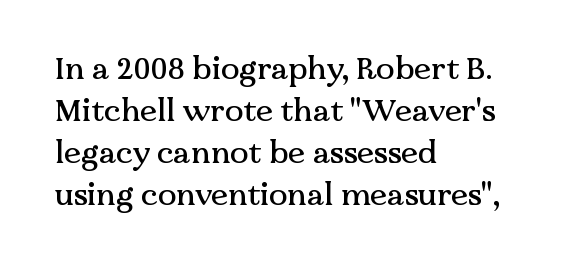
{"serif": "yes", "italic": "no", "width": "normal", "stroke_contrast": "medium", "x_height": "medium", "monospaced": "no", "underline": "no", "align": "left", "line_spacing": "normal", "line_spacing_ratio": 1.36, "letter_spacing": "normal", "letter_spacing_em": 0.0, "glyph_px": 31}
